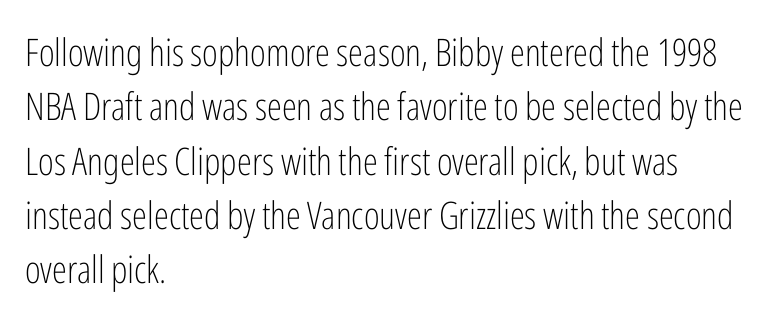
The image shows 38 px light, condensed sans-serif type, upright; set left-aligned, normal line spacing (1.43x), normal letter spacing, not underlined; low stroke contrast and a medium x-height.
